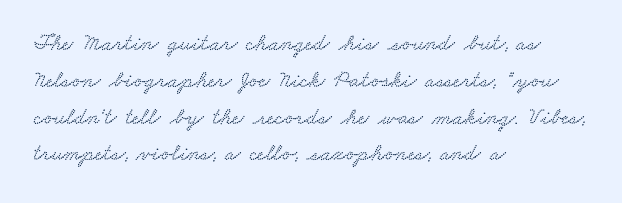
The image shows 23 px text type; set left-aligned, normal line spacing (1.6x), normal letter spacing, not underlined.
